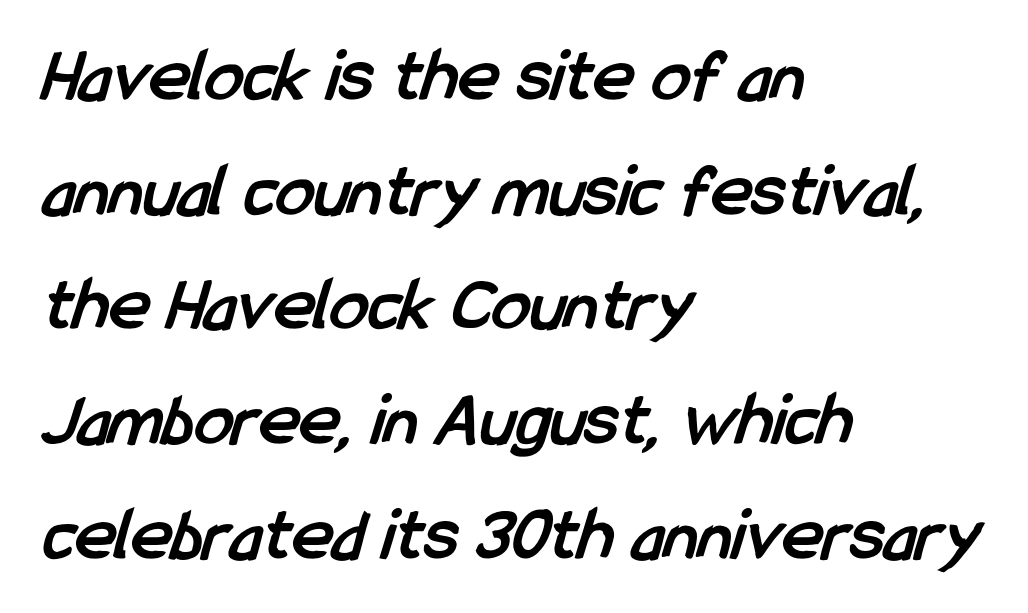
Nobody drew a line under any word here. Summary of vertical rhythm: regular, with standard interline spacing. The rendering anchors every line to the left-hand side. Examine the stroke ends and you'll find no serifs. Do the characters align in a grid? No, the font is proportional.
